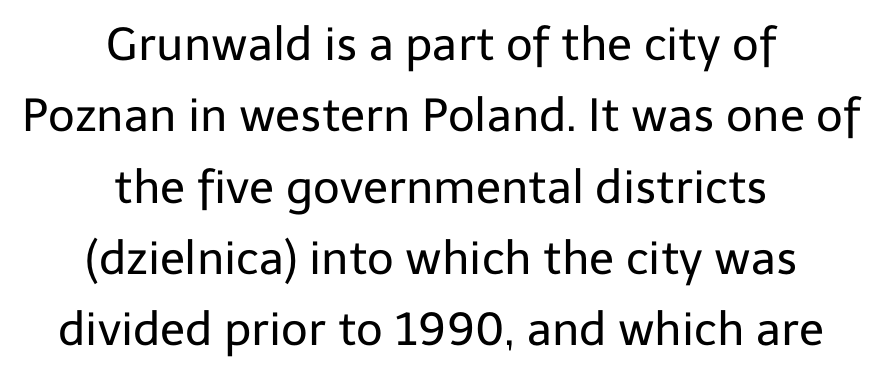
The image shows 46 px regular-weight sans-serif type, upright; set centered, normal line spacing (1.55x), normal letter spacing, not underlined; low stroke contrast and a medium x-height.
